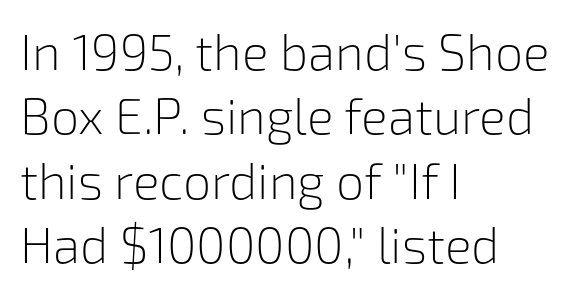
Q: Is the text bold? A: No.
Q: Is the text italic (slanted)? A: No, it is upright.
Q: Is the typeface a serif or a sans-serif typeface? A: Sans-serif.
Q: Is the text underlined? A: No.
Q: How is the paragraph aligned? A: Left-aligned.
Q: Is the spacing between letters normal or unusually wide? A: Normal.
Q: Is the spacing between lines tight, normal or loose? A: Normal.
Q: Width (condensed, normal, or wide)? A: Normal.
Q: Stroke contrast? A: Low.
Q: x-height? A: Medium.
Q: Monospaced? A: No.
